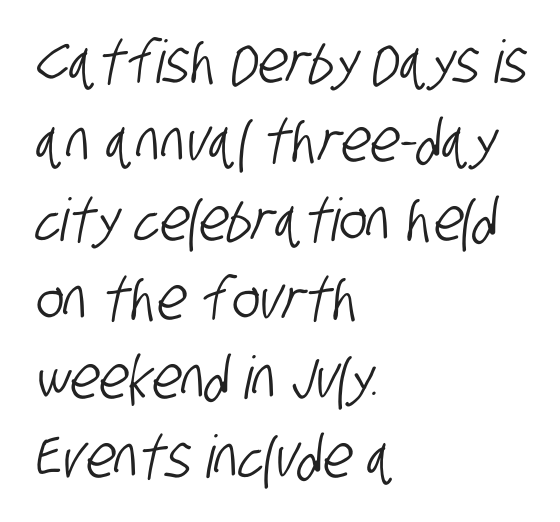
The image shows 59 px condensed sans-serif type; set left-aligned, normal line spacing (1.34x), normal letter spacing, not underlined; low stroke contrast and a large x-height.
